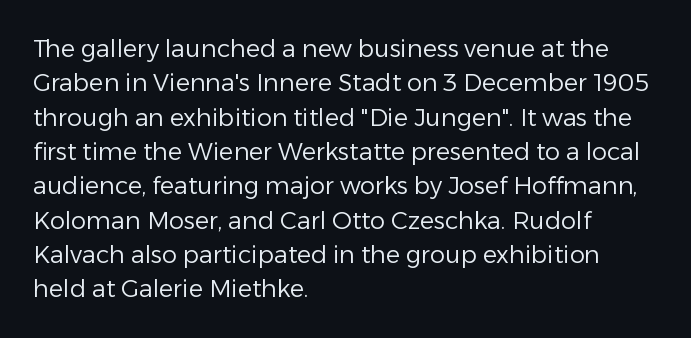
Q: Is the text bold? A: No.
Q: Is the text italic (slanted)? A: No, it is upright.
Q: Is the text underlined? A: No.
Q: How is the paragraph aligned? A: Left-aligned.
Q: Is the spacing between letters normal or unusually wide? A: Normal.
Q: Is the spacing between lines tight, normal or loose? A: Normal.
